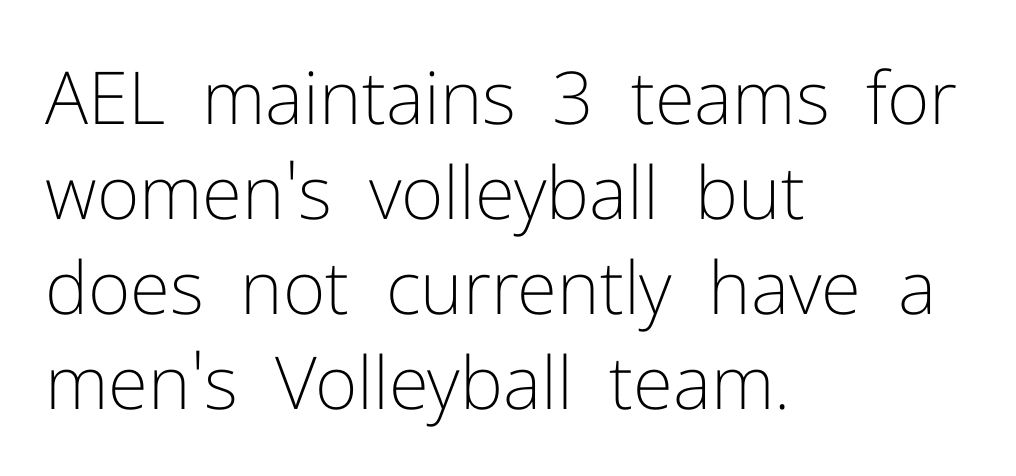
{"serif": "no", "italic": "no", "bold": "no", "weight": "light", "width": "normal", "stroke_contrast": "low", "x_height": "medium", "monospaced": "no", "underline": "no", "align": "left", "line_spacing": "normal", "line_spacing_ratio": 1.3, "letter_spacing": "normal", "letter_spacing_em": 0.0, "glyph_px": 73}
